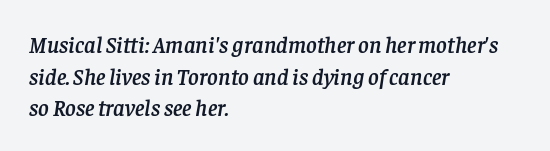
{"italic": "yes", "lean": "right", "slant_degrees": 8, "underline": "no", "align": "left", "line_spacing": "normal", "line_spacing_ratio": 1.38, "letter_spacing": "normal", "letter_spacing_em": 0.0, "glyph_px": 23}
